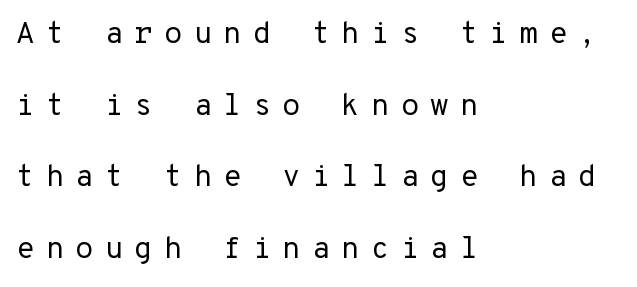
{"serif": "no", "italic": "no", "bold": "no", "weight": "regular", "width": "normal", "stroke_contrast": "low", "x_height": "medium", "monospaced": "yes", "underline": "no", "align": "left", "line_spacing": "loose", "line_spacing_ratio": 2.39, "letter_spacing": "wide", "letter_spacing_em": 0.37, "glyph_px": 30}
